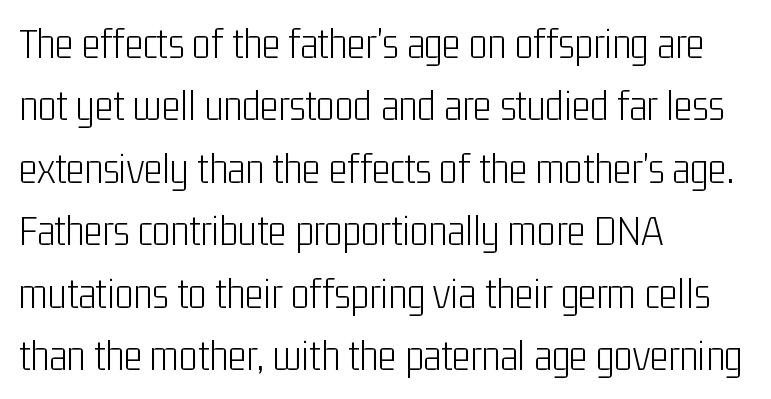
{"serif": "no", "italic": "no", "bold": "no", "weight": "light", "width": "condensed", "stroke_contrast": "low", "x_height": "medium", "monospaced": "no", "underline": "no", "align": "left", "line_spacing": "normal", "line_spacing_ratio": 1.42, "letter_spacing": "normal", "letter_spacing_em": 0.0, "glyph_px": 44}
